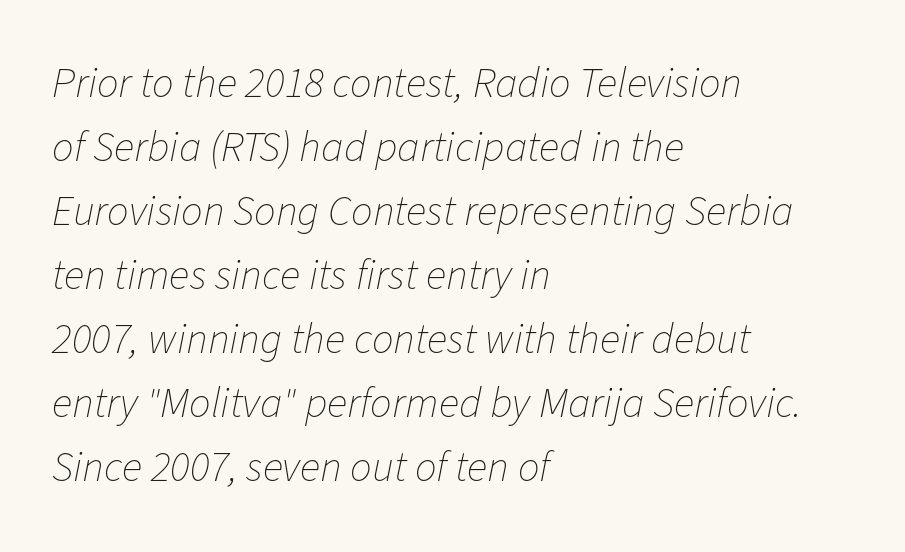
{"italic": "yes", "lean": "right", "slant_degrees": 11, "bold": "no", "weight": "thin", "width": "normal", "stroke_contrast": "low", "x_height": "medium", "monospaced": "no", "underline": "no", "align": "left", "line_spacing": "normal", "line_spacing_ratio": 1.49, "letter_spacing": "normal", "letter_spacing_em": 0.0, "glyph_px": 43}
